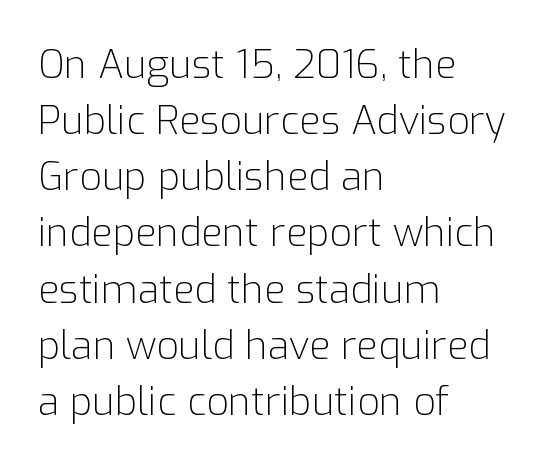
Q: Is the text bold? A: No.
Q: Is the text italic (slanted)? A: No, it is upright.
Q: Is the typeface a serif or a sans-serif typeface? A: Sans-serif.
Q: Is the text underlined? A: No.
Q: How is the paragraph aligned? A: Left-aligned.
Q: Is the spacing between letters normal or unusually wide? A: Normal.
Q: Is the spacing between lines tight, normal or loose? A: Normal.
Q: Width (condensed, normal, or wide)? A: Normal.
Q: Stroke contrast? A: Low.
Q: x-height? A: Medium.
Q: Monospaced? A: No.
